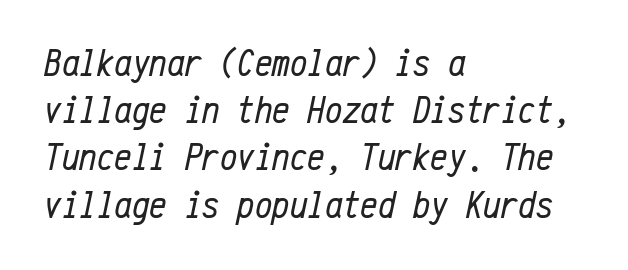
Q: Is the text bold? A: No.
Q: Is the text italic (slanted)? A: Yes, it leans right by about 12 degrees.
Q: Is the text underlined? A: No.
Q: How is the paragraph aligned? A: Left-aligned.
Q: Is the spacing between letters normal or unusually wide? A: Normal.
Q: Width (condensed, normal, or wide)? A: Condensed.
Q: Stroke contrast? A: Low.
Q: x-height? A: Medium.
Q: Monospaced? A: Yes.
